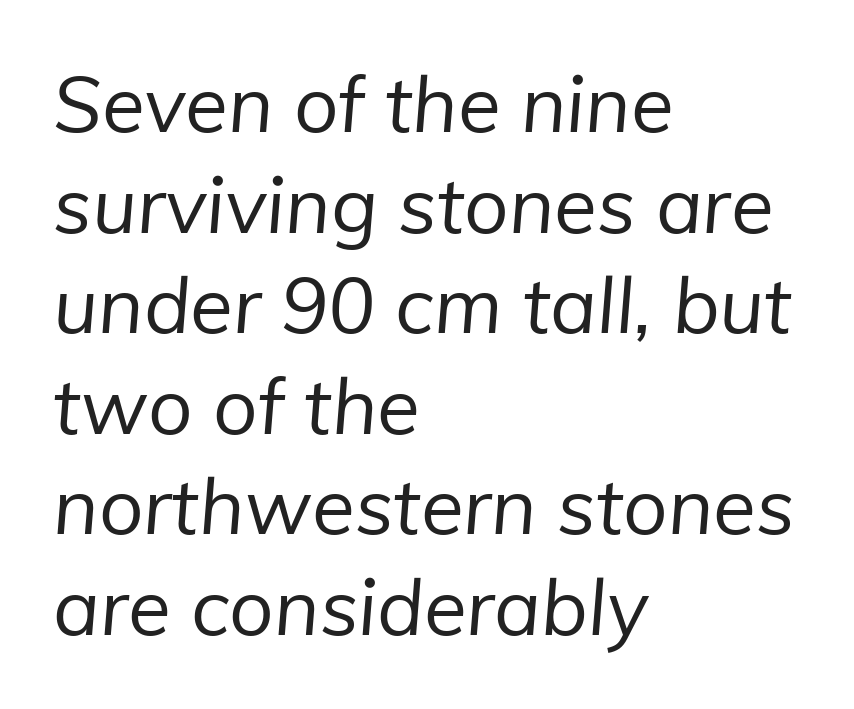
{"serif": "no", "bold": "no", "weight": "regular", "width": "normal", "stroke_contrast": "low", "x_height": "medium", "monospaced": "no", "underline": "no", "align": "left", "line_spacing": "normal", "line_spacing_ratio": 1.29, "letter_spacing": "normal", "letter_spacing_em": 0.0, "glyph_px": 78}
